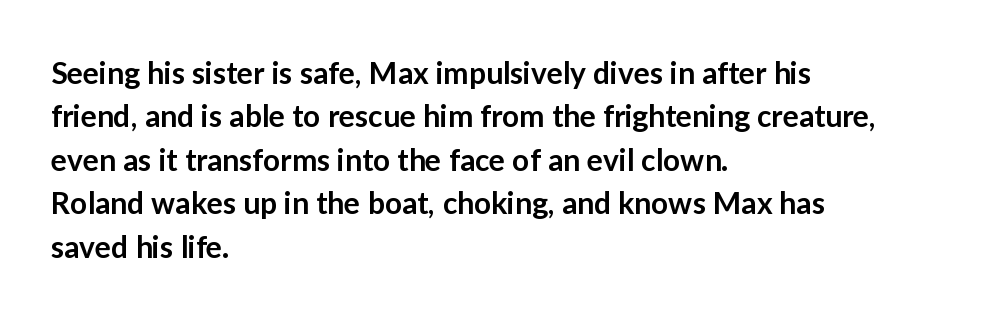
{"serif": "no", "italic": "no", "bold": "semi", "weight": "semibold", "width": "normal", "stroke_contrast": "low", "x_height": "medium", "monospaced": "no", "underline": "no", "align": "left", "line_spacing": "normal", "line_spacing_ratio": 1.45, "letter_spacing": "normal", "letter_spacing_em": 0.0, "glyph_px": 30}
